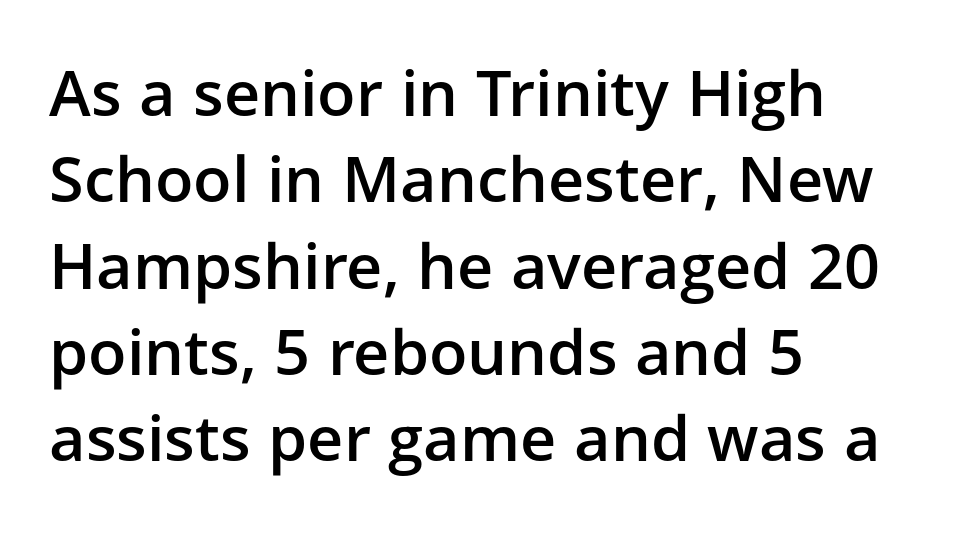
Short and long lines alike share a common starting point at left. Characters remain perfectly vertical along every line. Varying glyph widths throughout — classic text-font behaviour. Anything drawn beneath the words? Only blank space.
